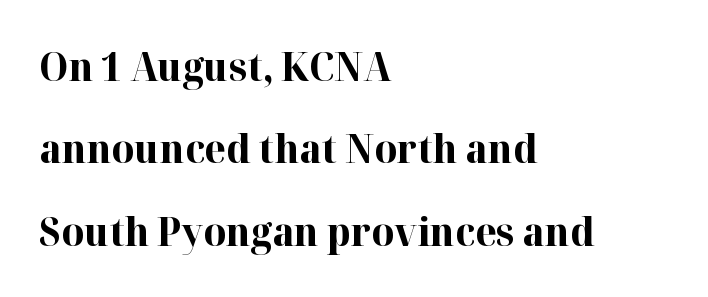
The image shows 39 px bold serif type, upright; set left-aligned, loose line spacing (2.11x), normal letter spacing, not underlined; high stroke contrast and a medium x-height.
